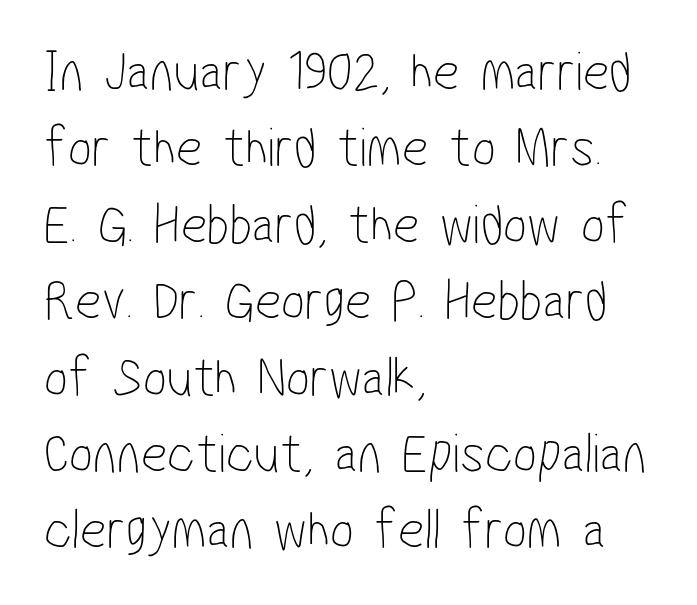
Serif or sans? Sans — the stroke terminals are bare. Casual observation: everything's shoved over to the left. A bare baseline throughout the passage. You could call the tracking neutral — neither tight nor loose.
